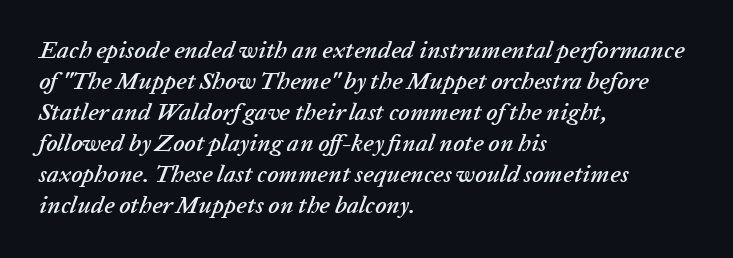
Between one letter and the next there's only the usual sliver of space. Each row of text sits above clean, open space. Honestly, the row spacing looks completely unremarkable. Short and long lines alike share a common starting point at left. If you drew a line through each stem, it would be angled.
